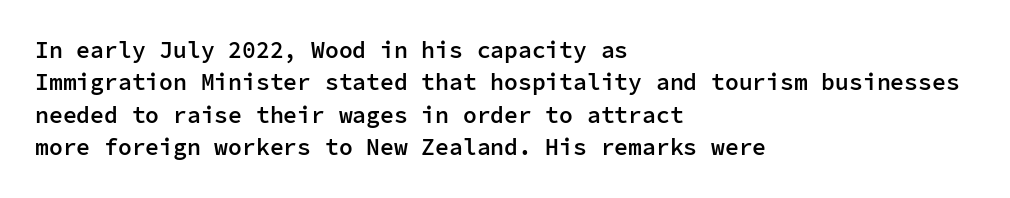
Compared with typical body copy, the letter spacing here is the same. The ragged edge is on the right, which tells us the setting is flush left. The line-height multiplier appears to be the usual default. Is the type bold? Partly — it's a semibold, heavier than regular but not fully bold. Style check: upright.
